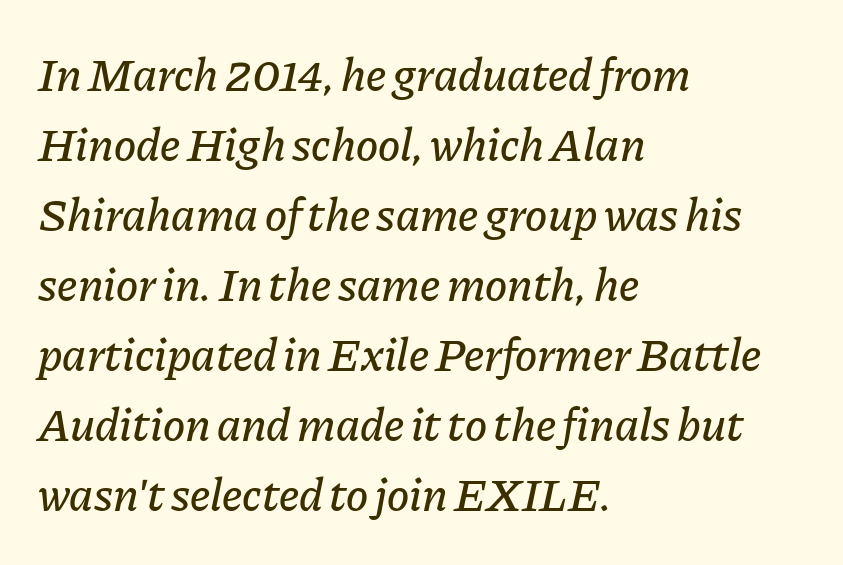
Anything drawn beneath the words? Only blank space. The setting favours the left margin, as ordinary paragraphs usually do. Interline gaps are of average width in this sample. An italicized treatment has been applied to the whole sample. Default kerning and tracking; the words read as compact shapes. Is this a fixed-width face? No — the glyphs have proportional, varying widths.
